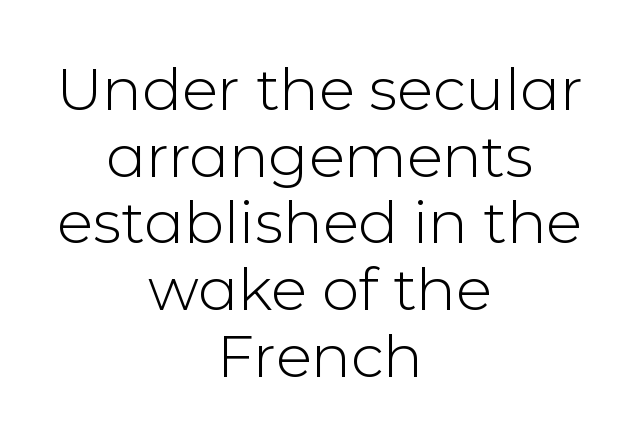
Q: Is the text bold? A: No.
Q: Is the text italic (slanted)? A: No, it is upright.
Q: Is the typeface a serif or a sans-serif typeface? A: Sans-serif.
Q: Is the text underlined? A: No.
Q: How is the paragraph aligned? A: Centered.
Q: Is the spacing between letters normal or unusually wide? A: Normal.
Q: Is the spacing between lines tight, normal or loose? A: Tight.
Q: Width (condensed, normal, or wide)? A: Normal.
Q: Stroke contrast? A: Low.
Q: x-height? A: Medium.
Q: Monospaced? A: No.
